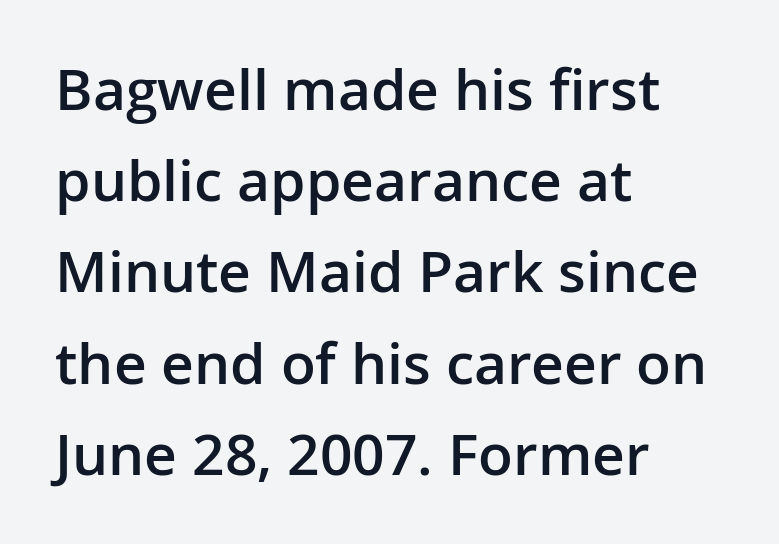
{"serif": "no", "italic": "no", "bold": "semi", "weight": "semibold", "width": "normal", "stroke_contrast": "low", "x_height": "medium", "monospaced": "no", "underline": "no", "align": "left", "line_spacing": "normal", "line_spacing_ratio": 1.6, "letter_spacing": "normal", "letter_spacing_em": 0.0, "glyph_px": 57}
